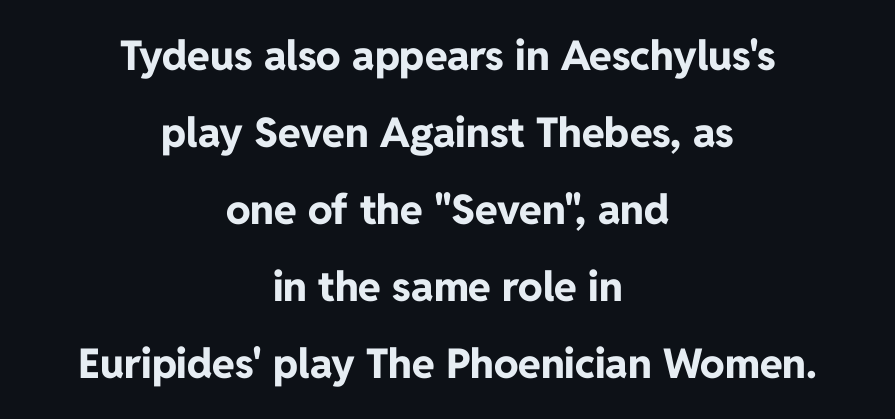
Typographically, this falls in the sans-serif category. The lettering holds an erect, upright posture throughout. Any mark beneath the type? The region is blank. Varying glyph widths throughout — classic text-font behaviour. Honestly, the letter spacing is just normal — you wouldn't notice it.
